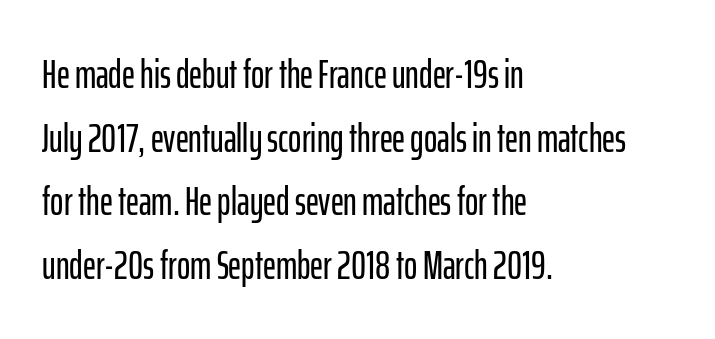
The image shows 40 px condensed sans-serif type, upright; set left-aligned, normal line spacing (1.59x), normal letter spacing, not underlined; low stroke contrast and a medium x-height.
